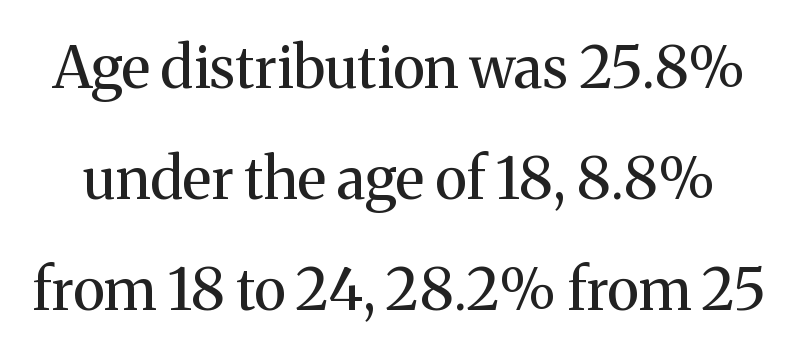
The image shows 58 px regular-weight serif type, upright; set loose line spacing (1.91x), normal letter spacing, not underlined; medium stroke contrast and a medium x-height.
